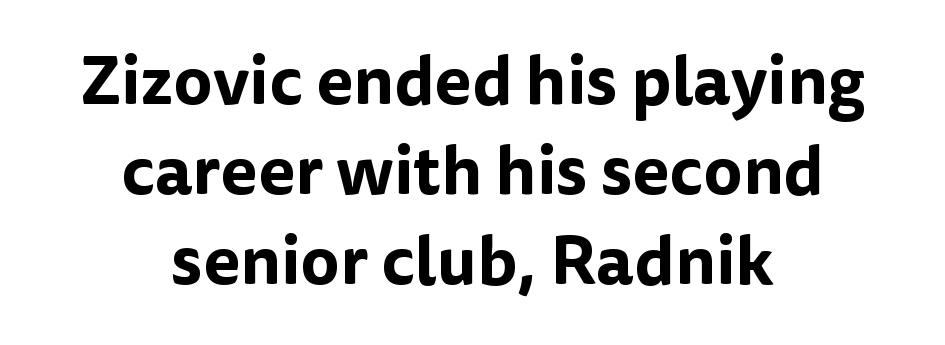
Rendered with straight, roman letterforms. Words appear dense and cohesive because spacing is normal. Bare-footed words on every line. Classification — sans serif. Quick note: interline space is typical.
